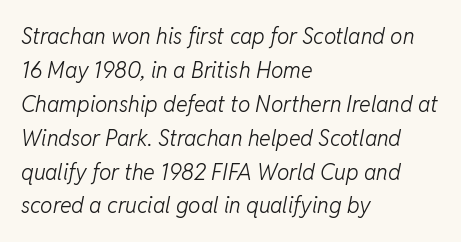
Standard letterfit; no display-style spreading of the glyphs. Summary of vertical rhythm: regular, with standard interline spacing. The gap between lines stays unmarked. This sample uses an oblique cut, with every glyph tilted off the vertical. Does the copy run flush right? No — it runs flush left.
